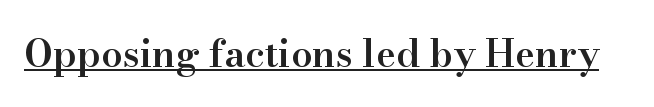
Q: Is the text bold? A: Semi-bold.
Q: Is the text italic (slanted)? A: No, it is upright.
Q: Is the typeface a serif or a sans-serif typeface? A: Serif.
Q: Is the text underlined? A: Yes.
Q: Is the spacing between letters normal or unusually wide? A: Normal.
Q: Width (condensed, normal, or wide)? A: Normal.
Q: Stroke contrast? A: High.
Q: x-height? A: Small.
Q: Monospaced? A: No.
